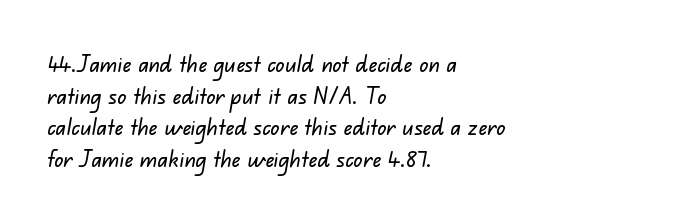
{"underline": "no", "align": "left", "line_spacing": "normal", "line_spacing_ratio": 1.38, "letter_spacing": "normal", "letter_spacing_em": 0.0, "glyph_px": 23}
